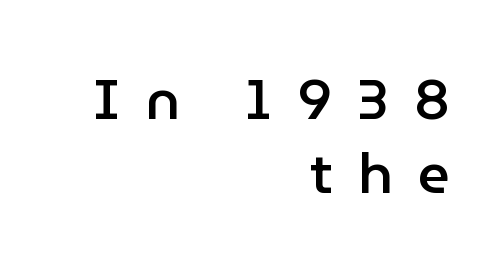
Q: Is the text bold? A: Semi-bold.
Q: Is the text italic (slanted)? A: No, it is upright.
Q: Is the typeface a serif or a sans-serif typeface? A: Sans-serif.
Q: Is the text underlined? A: No.
Q: How is the paragraph aligned? A: Right-aligned.
Q: Is the spacing between letters normal or unusually wide? A: Unusually wide.
Q: Is the spacing between lines tight, normal or loose? A: Normal.
Q: Width (condensed, normal, or wide)? A: Normal.
Q: Stroke contrast? A: Low.
Q: x-height? A: Medium.
Q: Monospaced? A: No.
